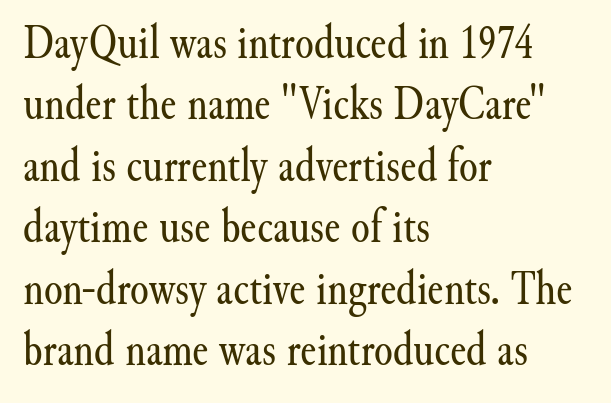
{"serif": "yes", "italic": "no", "bold": "no", "weight": "regular", "width": "normal", "stroke_contrast": "medium", "x_height": "small", "monospaced": "no", "underline": "no", "align": "left", "line_spacing": "normal", "line_spacing_ratio": 1.28, "letter_spacing": "normal", "letter_spacing_em": 0.0, "glyph_px": 48}
